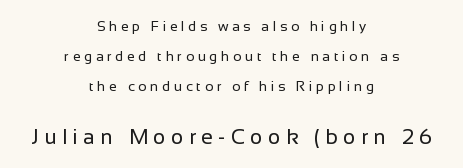
The image shows 21 px text type, upright; set centered, loose line spacing (2.13x), unusually wide letter spacing (+0.26 em), not underlined; the second (bottom) block is 1.5x larger.
